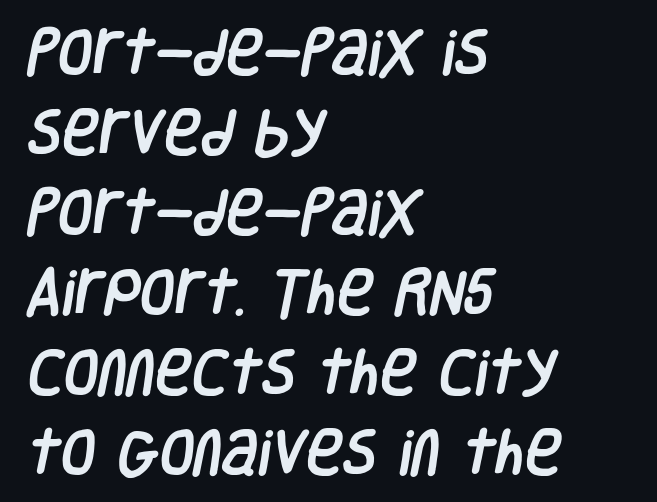
Has an underline been added? It has not. The letters advance in unequal steps, a hallmark of proportional type. The designer left line spacing at the default. Grotesque or geometric, the face here clearly has no serifs. The compositor pushed each line to the left boundary.
